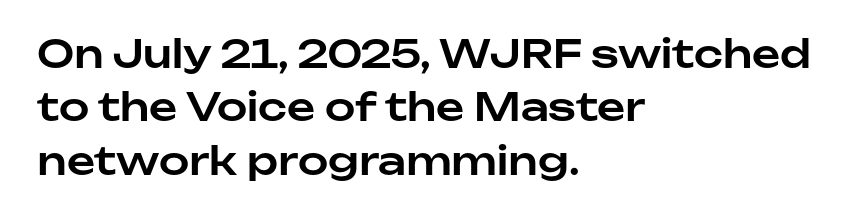
Rows of type keep a routine distance in the vertical direction. The paragraph has a hard left edge and a soft right edge. Classification — sans serif. Upright lettering throughout. Each letter keeps its own natural width here, so spacing adapts to shape.
